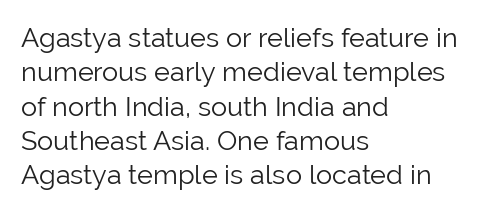
{"italic": "no", "bold": "no", "underline": "no", "align": "left", "line_spacing": "normal", "line_spacing_ratio": 1.27, "letter_spacing": "normal", "letter_spacing_em": 0.0, "glyph_px": 27}
